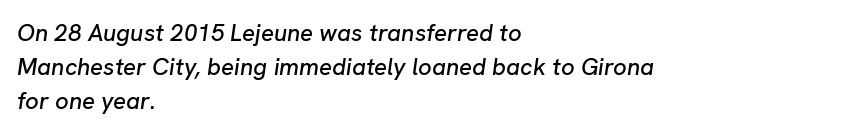
{"italic": "yes", "lean": "right", "slant_degrees": 8, "underline": "no", "align": "left", "line_spacing": "normal", "line_spacing_ratio": 1.41, "letter_spacing": "normal", "letter_spacing_em": 0.0, "glyph_px": 24}
